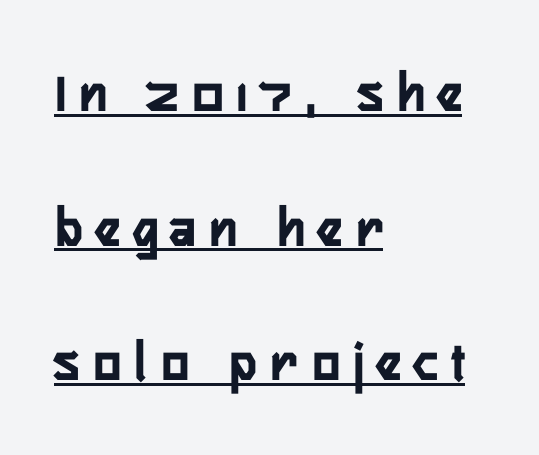
The face used here has the dense, thick strokes of a bold. Vertical spacing — loose. Short note: letters widely spaced. The rag falls on the right side of this text block. Is this a fixed-width face? No — the glyphs have proportional, varying widths. Serifs: no, the terminals of the letterforms are clean.
